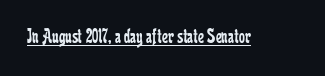
The image shows 21 px text type, upright; set normal letter spacing, underlined.
